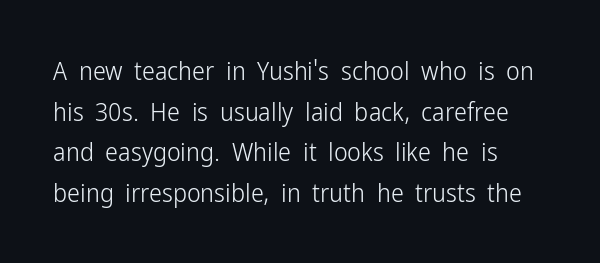
The zone under the glyphs is completely vacant. Letters have the restrained weight of plain body copy at most. Line beginnings align vertically; line endings do not. The gaps between neighbouring characters are ordinary and unremarkable.
